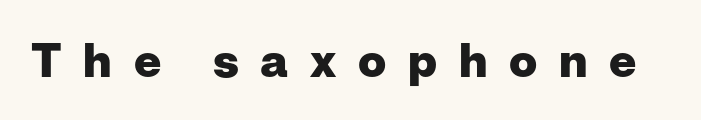
{"serif": "no", "italic": "no", "bold": "yes", "weight": "heavy", "width": "normal", "stroke_contrast": "low", "x_height": "medium", "monospaced": "no", "underline": "no", "letter_spacing": "wide", "letter_spacing_em": 0.46, "glyph_px": 47}
